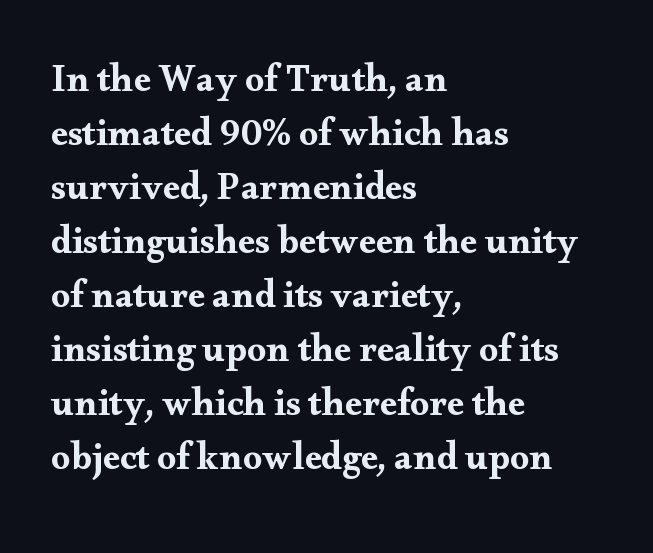
The image shows 38 px wide serif type, upright; set left-aligned, normal line spacing (1.42x), normal letter spacing, not underlined; medium stroke contrast and a small x-height.
